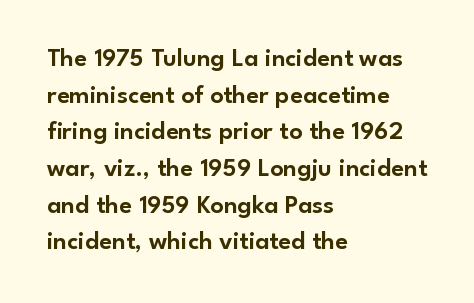
Q: Is the text italic (slanted)? A: No, it is upright.
Q: Is the text underlined? A: No.
Q: How is the paragraph aligned? A: Left-aligned.
Q: Is the spacing between letters normal or unusually wide? A: Normal.
Q: Is the spacing between lines tight, normal or loose? A: Normal.
